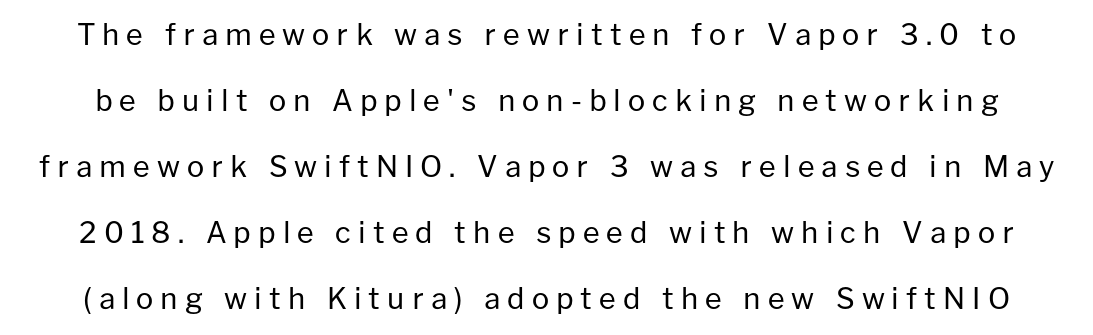
The image shows 29 px regular-weight sans-serif type, upright; set loose line spacing (2.28x), unusually wide letter spacing (+0.24 em), not underlined; low stroke contrast and a medium x-height.
